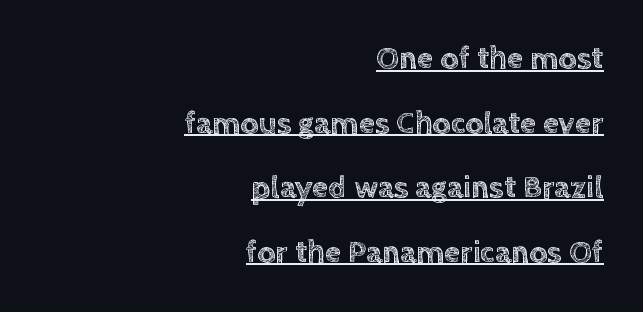
{"italic": "no", "width": "normal", "x_height": "large", "monospaced": "no", "underline": "yes", "align": "right", "line_spacing": "loose", "line_spacing_ratio": 2.02, "letter_spacing": "normal", "letter_spacing_em": 0.0, "glyph_px": 32}
